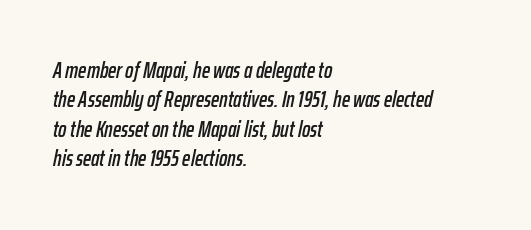
{"italic": "yes", "lean": "right", "slant_degrees": 12, "underline": "no", "align": "left", "line_spacing": "normal", "line_spacing_ratio": 1.34, "letter_spacing": "normal", "letter_spacing_em": 0.0, "glyph_px": 22}
